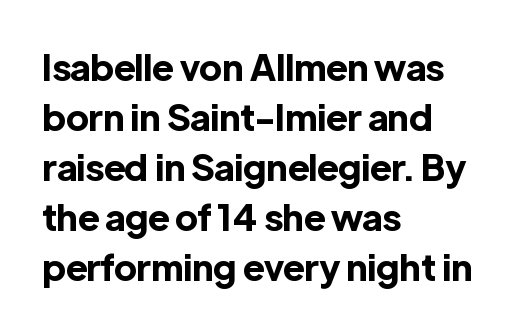
{"serif": "no", "italic": "no", "bold": "yes", "weight": "bold", "width": "normal", "x_height": "medium", "monospaced": "no", "underline": "no", "align": "left", "line_spacing": "normal", "line_spacing_ratio": 1.39, "letter_spacing": "normal", "letter_spacing_em": 0.0, "glyph_px": 36}
